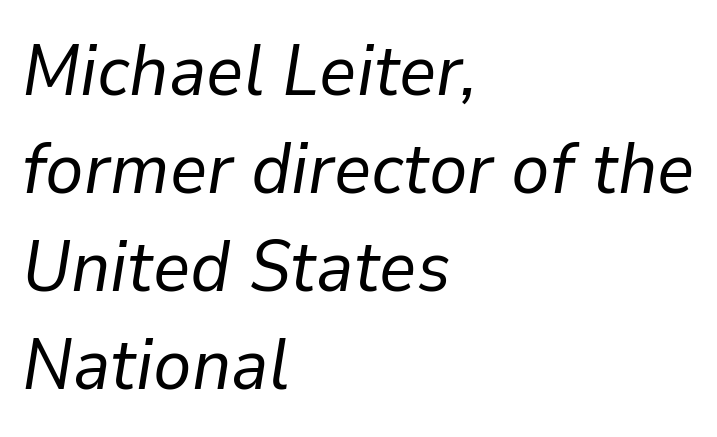
Q: Is the text bold? A: No.
Q: Is the text italic (slanted)? A: Yes, it leans right by about 9 degrees.
Q: Is the text underlined? A: No.
Q: How is the paragraph aligned? A: Left-aligned.
Q: Is the spacing between letters normal or unusually wide? A: Normal.
Q: Is the spacing between lines tight, normal or loose? A: Normal.
Q: Width (condensed, normal, or wide)? A: Normal.
Q: Stroke contrast? A: Low.
Q: x-height? A: Medium.
Q: Monospaced? A: No.
